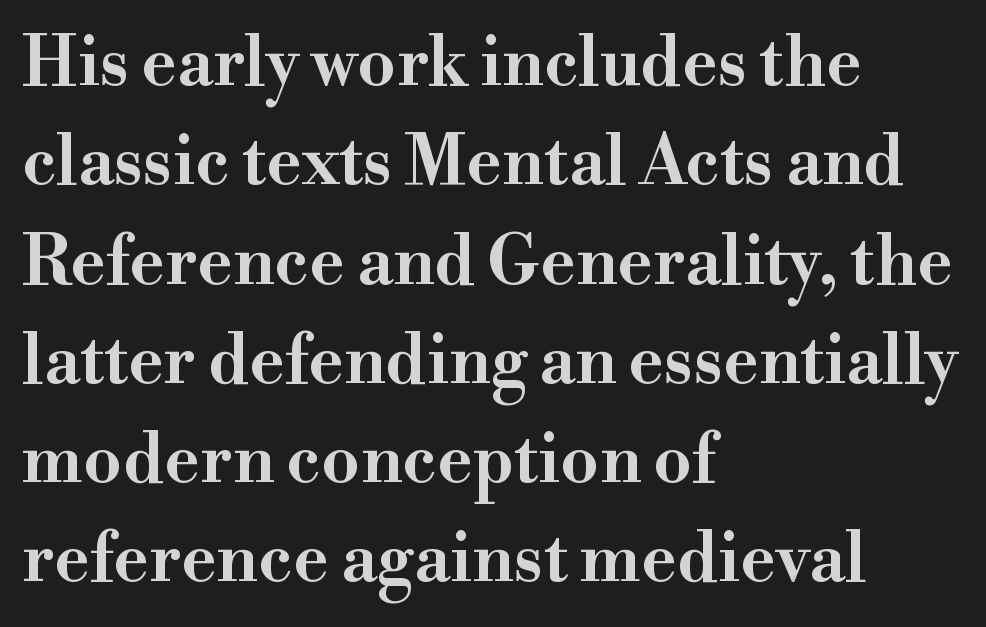
The type is set solid horizontally, with unmodified tracking. A typesetter would call this proportional, since set widths differ per character. Baseline-to-baseline distance is the conventional proportion of letter height. Quick note: underline off. In terms of letterform style, serifs are clearly present.
